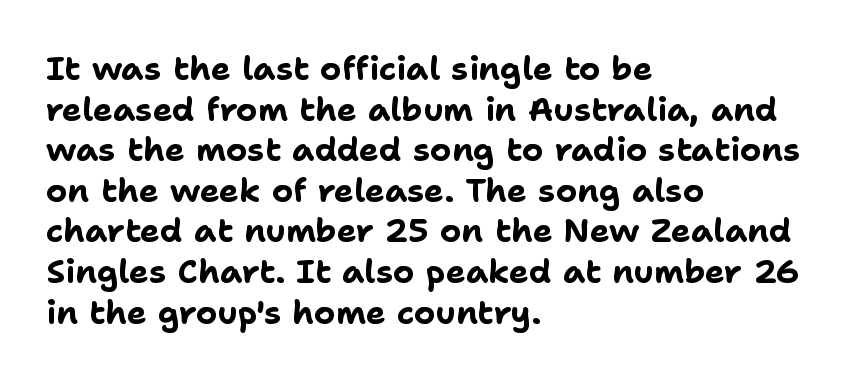
{"serif": "no", "italic": "no", "bold": "yes", "weight": "bold", "width": "normal", "stroke_contrast": "low", "x_height": "medium", "monospaced": "no", "underline": "no", "align": "left", "line_spacing_ratio": 1.23, "letter_spacing": "normal", "letter_spacing_em": 0.0, "glyph_px": 33}
